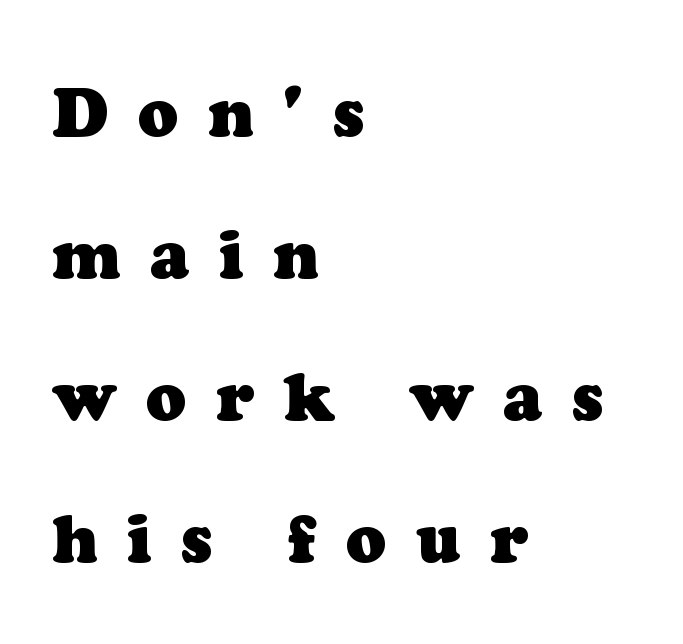
Q: Is the text bold? A: Yes.
Q: Is the typeface a serif or a sans-serif typeface? A: Serif.
Q: Is the text underlined? A: No.
Q: How is the paragraph aligned? A: Left-aligned.
Q: Is the spacing between letters normal or unusually wide? A: Unusually wide.
Q: Is the spacing between lines tight, normal or loose? A: Loose.
Q: Width (condensed, normal, or wide)? A: Normal.
Q: Stroke contrast? A: Low.
Q: x-height? A: Medium.
Q: Monospaced? A: No.
